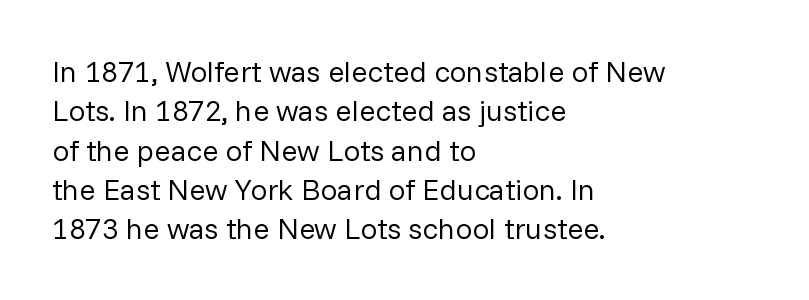
The image shows 30 px regular-weight sans-serif type, upright; set left-aligned, normal line spacing (1.31x), normal letter spacing, not underlined; low stroke contrast and a medium x-height.
